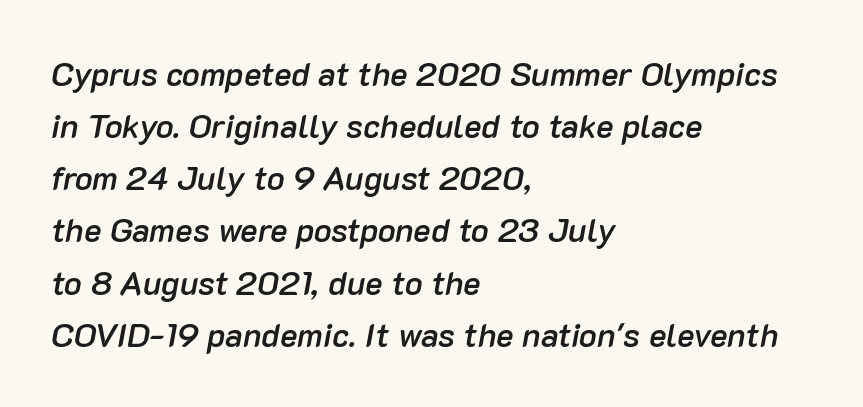
{"italic": "yes", "lean": "right", "slant_degrees": 10, "bold": "semi", "weight": "semibold", "width": "normal", "stroke_contrast": "low", "x_height": "medium", "monospaced": "no", "underline": "no", "align": "left", "line_spacing": "normal", "line_spacing_ratio": 1.58, "letter_spacing": "normal", "letter_spacing_em": 0.0, "glyph_px": 33}
